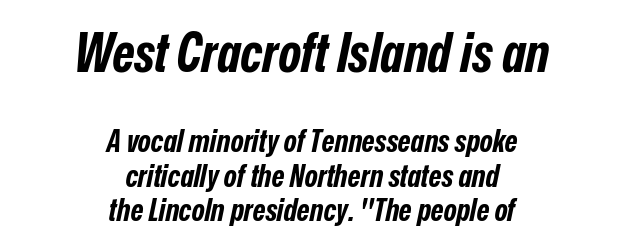
Q: Is the text bold? A: Yes.
Q: Is the text italic (slanted)? A: Yes, it leans right by about 12 degrees.
Q: Is the text underlined? A: No.
Q: How is the paragraph aligned? A: Centered.
Q: Is the spacing between letters normal or unusually wide? A: Normal.
Q: Is the spacing between lines tight, normal or loose? A: Tight.
Q: Which block of text is set in a larger size, the first (top) or the second (bottom)? A: The first (top) one.
Q: Width (condensed, normal, or wide)? A: Condensed.
Q: Stroke contrast? A: Low.
Q: x-height? A: Medium.
Q: Monospaced? A: No.
